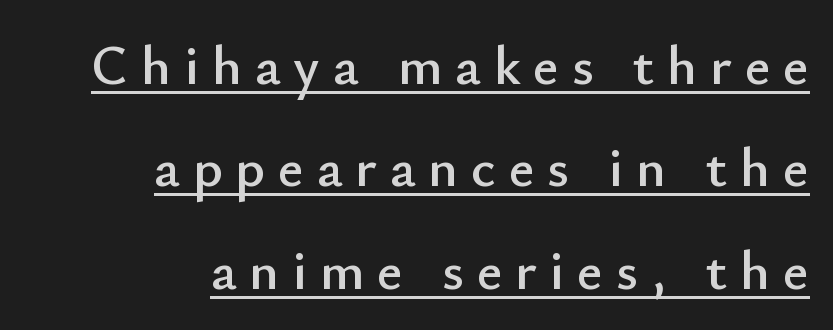
Q: Is the text italic (slanted)? A: No, it is upright.
Q: Is the typeface a serif or a sans-serif typeface? A: Sans-serif.
Q: Is the text underlined? A: Yes.
Q: How is the paragraph aligned? A: Right-aligned.
Q: Is the spacing between letters normal or unusually wide? A: Unusually wide.
Q: Width (condensed, normal, or wide)? A: Normal.
Q: Stroke contrast? A: Low.
Q: x-height? A: Small.
Q: Monospaced? A: No.
